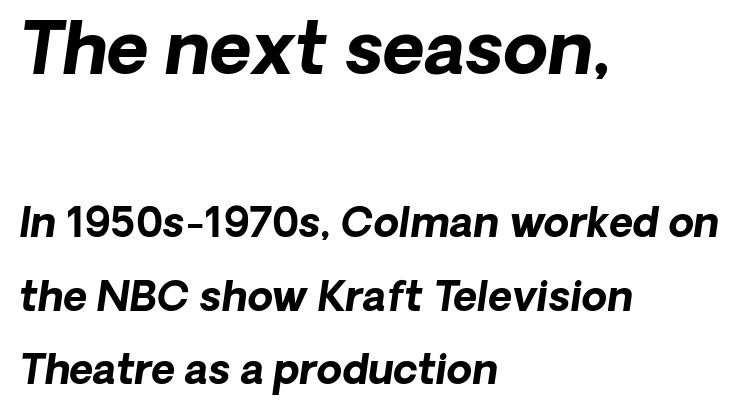
{"italic": "yes", "lean": "right", "slant_degrees": 8, "bold": "yes", "weight": "bold", "width": "normal", "stroke_contrast": "low", "x_height": "medium", "monospaced": "no", "underline": "no", "align": "left", "line_spacing_ratio": 1.79, "letter_spacing": "normal", "letter_spacing_em": 0.0, "larger_block": "first", "size_ratio": 1.76, "glyph_px": 72}
